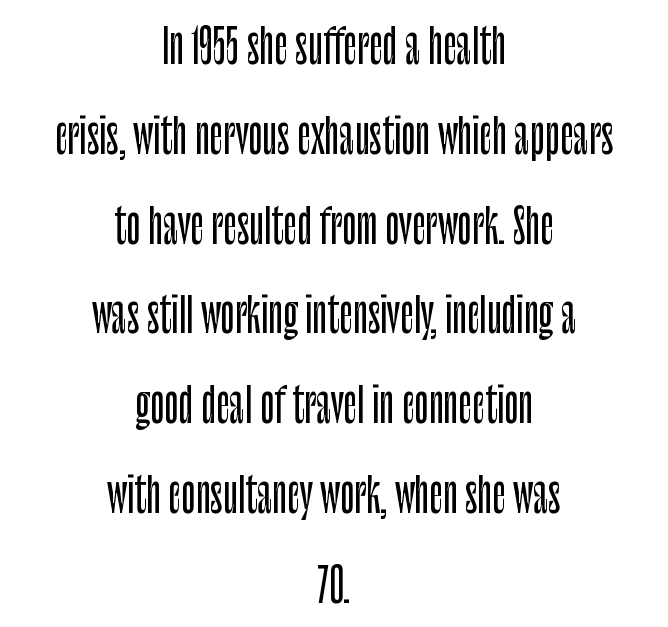
{"serif": "no", "italic": "no", "width": "condensed", "stroke_contrast": "low", "x_height": "large", "monospaced": "no", "underline": "no", "align": "center", "line_spacing": "loose", "line_spacing_ratio": 1.91, "letter_spacing": "normal", "letter_spacing_em": 0.0, "glyph_px": 47}
